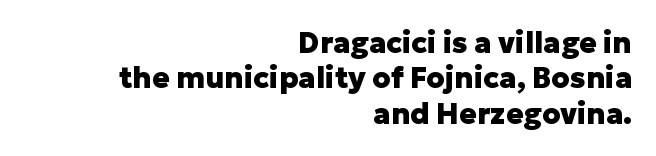
Q: Is the text bold? A: Yes.
Q: Is the text italic (slanted)? A: No, it is upright.
Q: Is the typeface a serif or a sans-serif typeface? A: Sans-serif.
Q: Is the text underlined? A: No.
Q: How is the paragraph aligned? A: Right-aligned.
Q: Is the spacing between letters normal or unusually wide? A: Normal.
Q: Width (condensed, normal, or wide)? A: Normal.
Q: Stroke contrast? A: Low.
Q: x-height? A: Medium.
Q: Monospaced? A: No.
